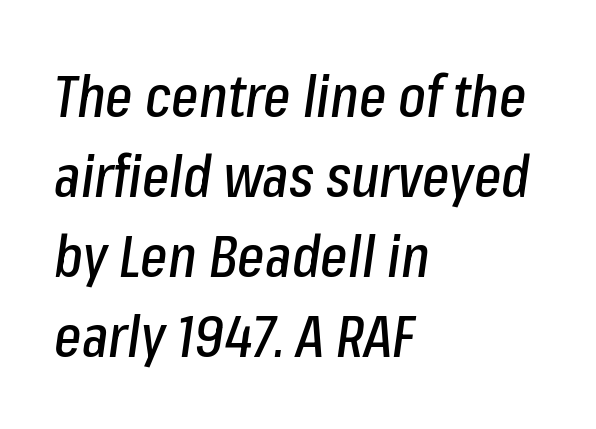
The axis of the letterforms is tilted away from vertical. Horizontal bands of white between lines are of average thickness. Tracking here is standard; glyphs follow each other at the usual distance. All the whitespace from short lines collects on the right.
